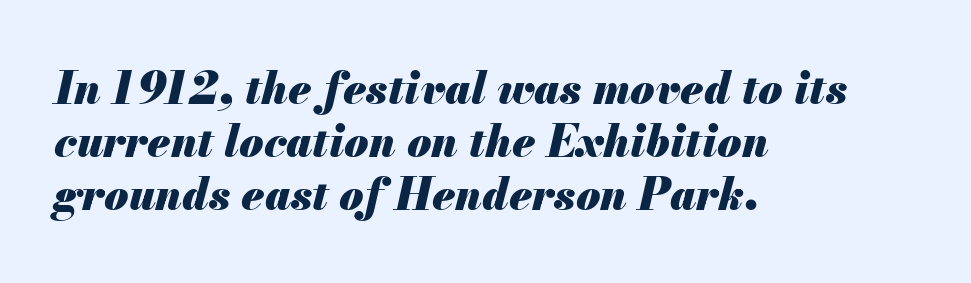
Tall strokes in this sample are angled rather than plumb. Short and long lines alike share a common starting point at left. Descender tails drop into unmarked territory. The sample has been set heavy, in full bold. The passage shown is typed in a proportional face where columns would drift.
